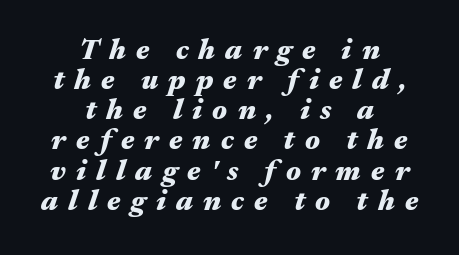
The image shows 29 px heavy, wide type, italic (leaning right); set centered, tight line spacing (1.04x), unusually wide letter spacing (+0.35 em), not underlined; medium stroke contrast and a medium x-height.
